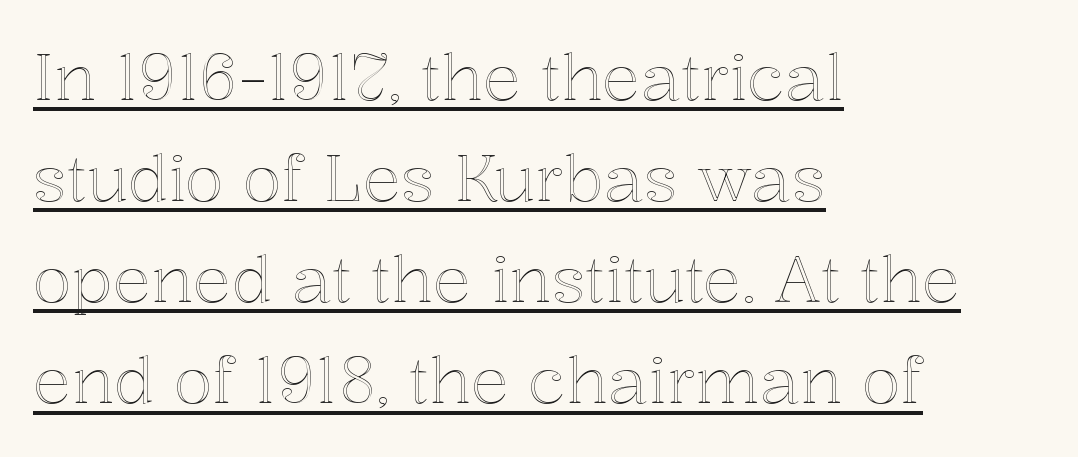
The image shows 64 px text type, upright; set left-aligned, normal line spacing (1.58x), normal letter spacing, underlined; a medium x-height.
